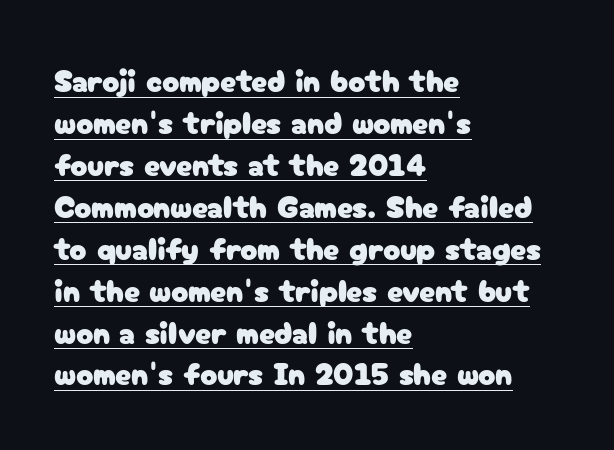
The image shows 32 px sans-serif type, upright; set left-aligned, normal line spacing (1.31x), normal letter spacing, underlined; low stroke contrast and a medium x-height.
